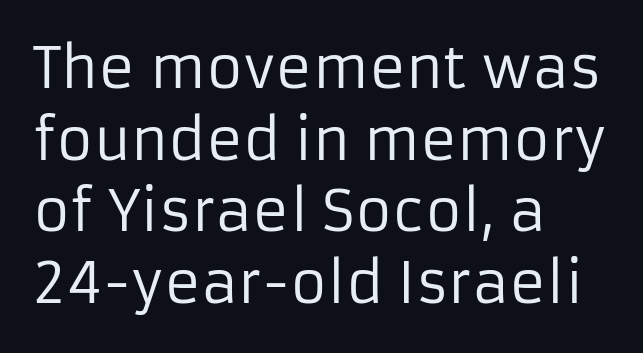
The image shows 56 px regular-weight sans-serif type, upright; set left-aligned, normal line spacing (1.28x), normal letter spacing, not underlined; low stroke contrast and a medium x-height.
